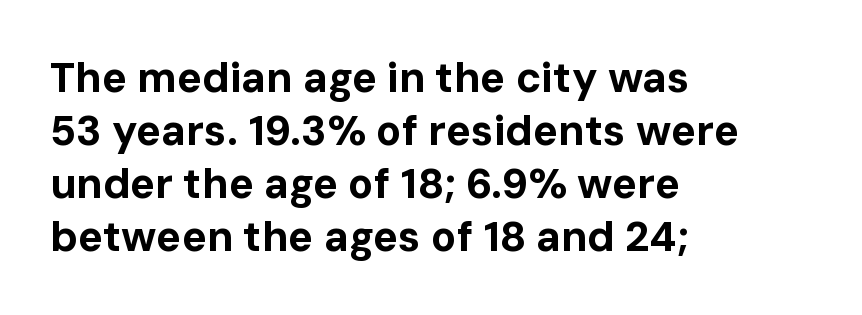
Q: Is the text bold? A: Yes.
Q: Is the text italic (slanted)? A: No, it is upright.
Q: Is the typeface a serif or a sans-serif typeface? A: Sans-serif.
Q: Is the text underlined? A: No.
Q: How is the paragraph aligned? A: Left-aligned.
Q: Is the spacing between letters normal or unusually wide? A: Normal.
Q: Is the spacing between lines tight, normal or loose? A: Normal.
Q: Width (condensed, normal, or wide)? A: Normal.
Q: Stroke contrast? A: Low.
Q: x-height? A: Medium.
Q: Monospaced? A: No.
